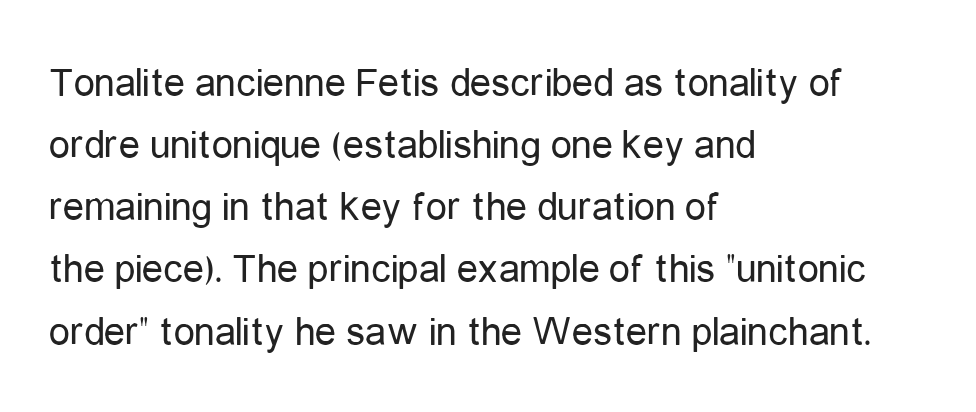
The image shows 42 px regular-weight, condensed sans-serif type, upright; set left-aligned, normal line spacing (1.48x), normal letter spacing, not underlined; low stroke contrast and a medium x-height.
